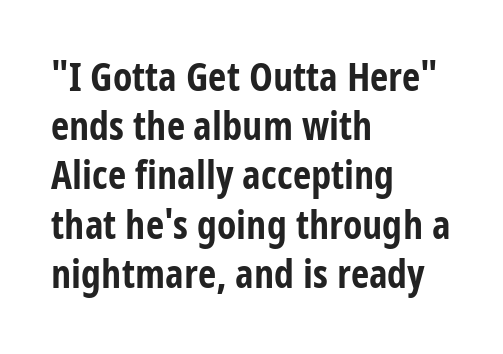
The image shows 40 px bold, condensed sans-serif type, upright; set left-aligned, line spacing 1.23x, normal letter spacing, not underlined; low stroke contrast and a large x-height.
